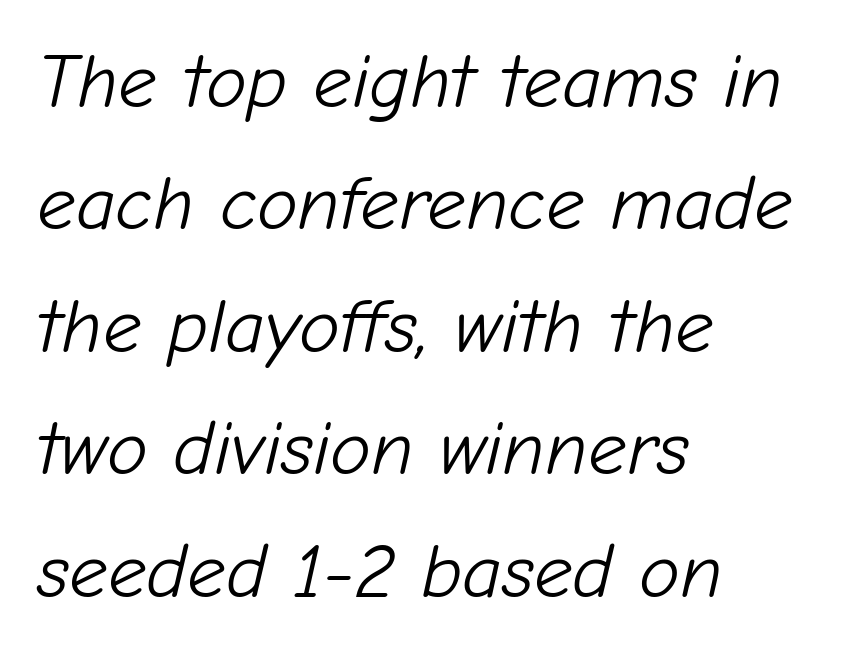
Q: Is the text bold? A: No.
Q: Is the text italic (slanted)? A: Yes, it leans right by about 12 degrees.
Q: Is the text underlined? A: No.
Q: How is the paragraph aligned? A: Left-aligned.
Q: Is the spacing between letters normal or unusually wide? A: Normal.
Q: Is the spacing between lines tight, normal or loose? A: Normal.
Q: Width (condensed, normal, or wide)? A: Normal.
Q: Stroke contrast? A: Low.
Q: x-height? A: Medium.
Q: Monospaced? A: No.
